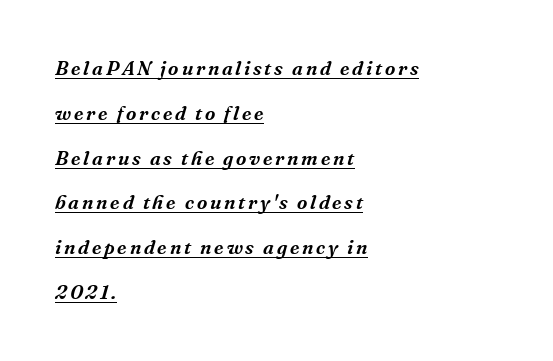
If you measured baseline to baseline, you'd find a long distance. These lines are set flush left with a ragged right edge. Slanted lettering throughout. A typographer would call this underscored text.
